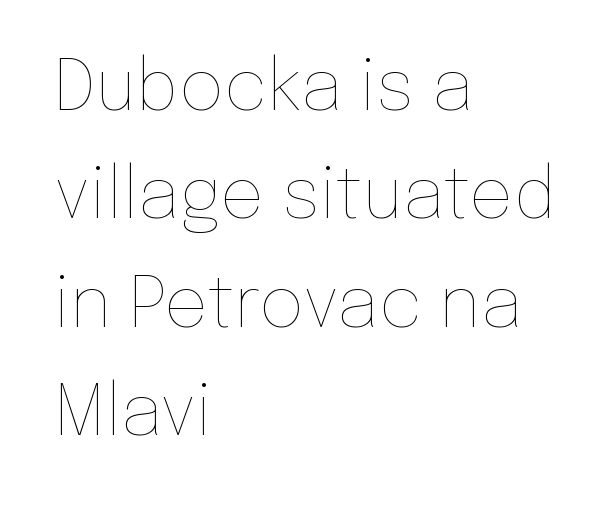
{"italic": "no", "bold": "no", "weight": "thin", "width": "normal", "stroke_contrast": "low", "x_height": "medium", "monospaced": "no", "underline": "no", "align": "left", "line_spacing": "normal", "line_spacing_ratio": 1.55, "letter_spacing": "normal", "letter_spacing_em": 0.0, "glyph_px": 70}
